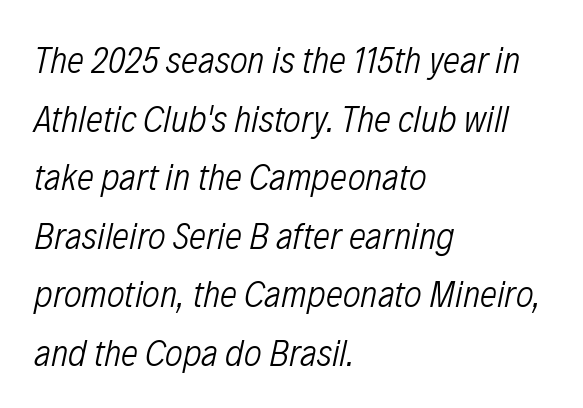
{"italic": "yes", "lean": "right", "slant_degrees": 12, "bold": "no", "weight": "light", "width": "condensed", "stroke_contrast": "low", "x_height": "medium", "monospaced": "no", "underline": "no", "align": "left", "line_spacing": "normal", "line_spacing_ratio": 1.54, "letter_spacing": "normal", "letter_spacing_em": 0.0, "glyph_px": 38}
